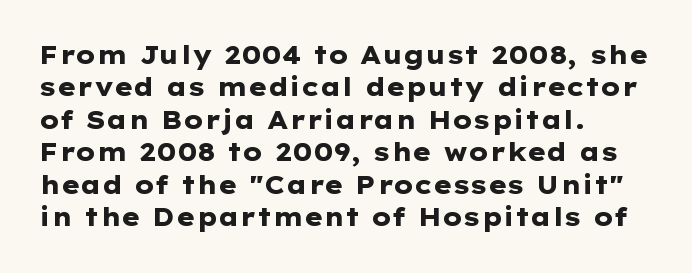
Q: Is the text bold? A: Yes.
Q: Is the text italic (slanted)? A: No, it is upright.
Q: Is the text underlined? A: No.
Q: How is the paragraph aligned? A: Left-aligned.
Q: Is the spacing between letters normal or unusually wide? A: Normal.
Q: Is the spacing between lines tight, normal or loose? A: Normal.
